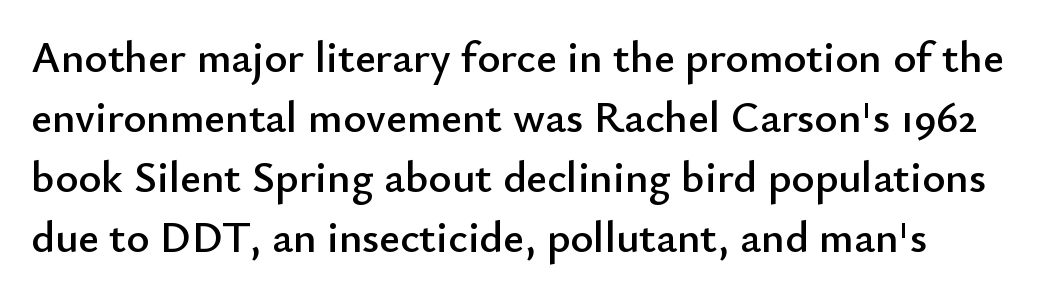
The baseline area is clear. This sample uses an upright cut, with every glyph sitting square on the baseline. The characters display no serif detailing; their extremities are plain. The vertical gap from one line to the next is medium.
